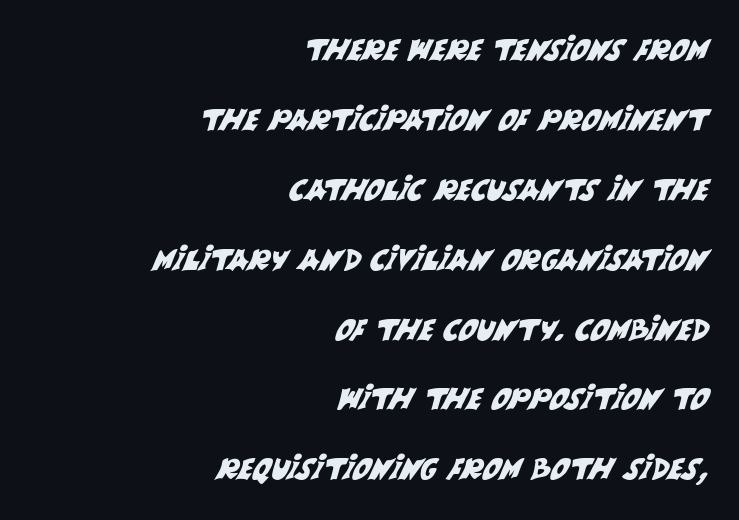
Stroke terminals: plain, sans-serif. Widely set lines give the paragraph a tall, airy silhouette. Think of a printed novel: that variable character pitch is what you see here. Right-aligned paragraph, ragged on the left. Has an underline been added? It has not.
